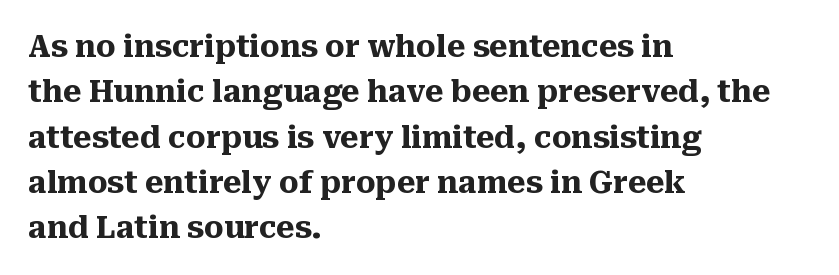
{"serif": "yes", "italic": "no", "bold": "yes", "weight": "heavy", "width": "normal", "stroke_contrast": "medium", "x_height": "medium", "monospaced": "no", "underline": "no", "align": "left", "line_spacing": "normal", "line_spacing_ratio": 1.46, "letter_spacing": "normal", "letter_spacing_em": 0.0, "glyph_px": 31}
